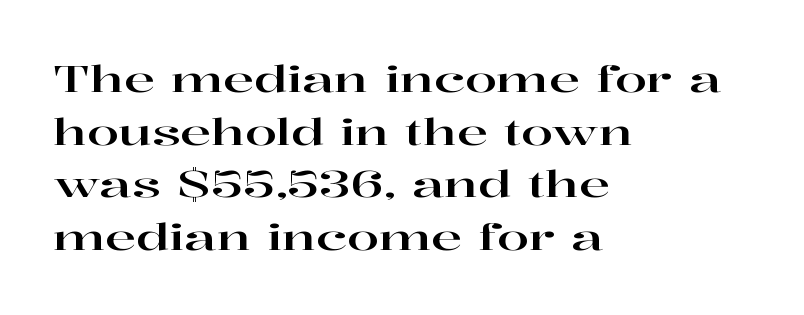
{"serif": "yes", "italic": "no", "width": "wide", "stroke_contrast": "high", "x_height": "medium", "monospaced": "no", "underline": "no", "align": "left", "line_spacing": "normal", "line_spacing_ratio": 1.42, "letter_spacing": "normal", "letter_spacing_em": 0.0, "glyph_px": 37}
